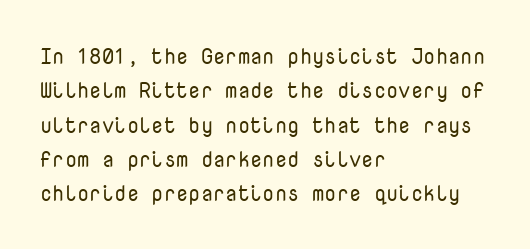
Q: Is the text bold? A: No.
Q: Is the text italic (slanted)? A: No, it is upright.
Q: Is the text underlined? A: No.
Q: How is the paragraph aligned? A: Left-aligned.
Q: Is the spacing between letters normal or unusually wide? A: Normal.
Q: Is the spacing between lines tight, normal or loose? A: Normal.
